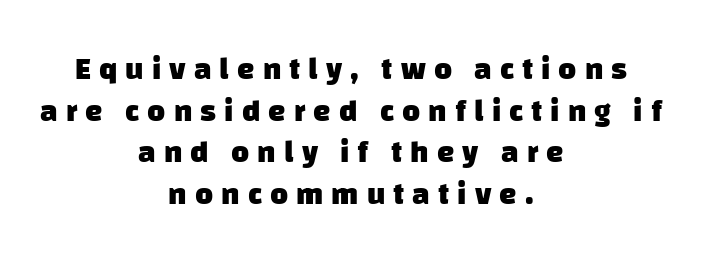
{"serif": "no", "bold": "yes", "weight": "heavy", "width": "normal", "stroke_contrast": "low", "x_height": "large", "monospaced": "no", "underline": "no", "align": "center", "line_spacing": "normal", "line_spacing_ratio": 1.34, "letter_spacing": "wide", "letter_spacing_em": 0.26, "glyph_px": 31}
